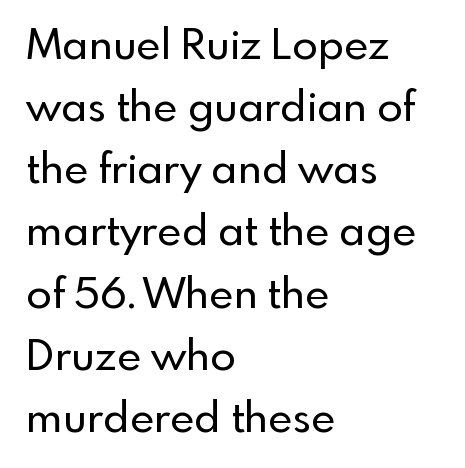
{"serif": "no", "italic": "no", "width": "normal", "x_height": "small", "monospaced": "no", "underline": "no", "align": "left", "line_spacing": "normal", "line_spacing_ratio": 1.48, "letter_spacing": "normal", "letter_spacing_em": 0.0, "glyph_px": 42}
